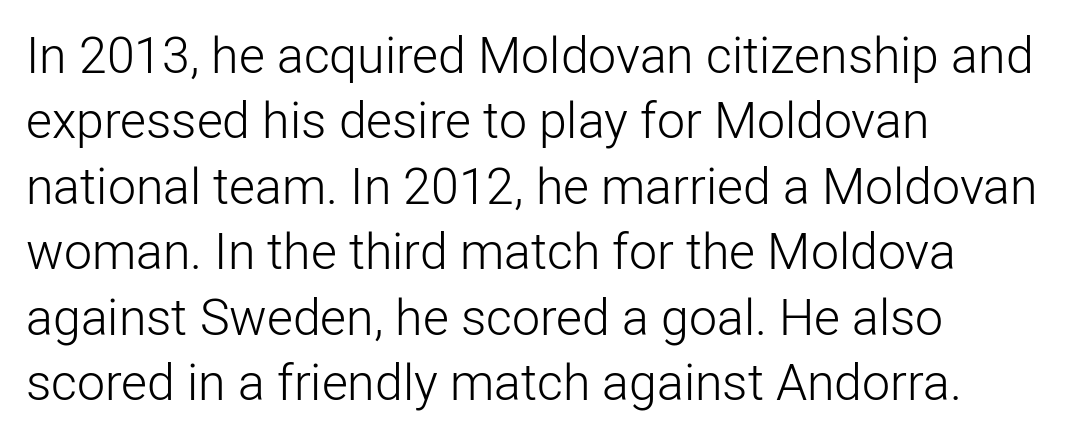
Q: Is the text bold? A: No.
Q: Is the text italic (slanted)? A: No, it is upright.
Q: Is the typeface a serif or a sans-serif typeface? A: Sans-serif.
Q: Is the text underlined? A: No.
Q: How is the paragraph aligned? A: Left-aligned.
Q: Is the spacing between letters normal or unusually wide? A: Normal.
Q: Is the spacing between lines tight, normal or loose? A: Normal.
Q: Width (condensed, normal, or wide)? A: Normal.
Q: Stroke contrast? A: Low.
Q: x-height? A: Medium.
Q: Monospaced? A: No.
